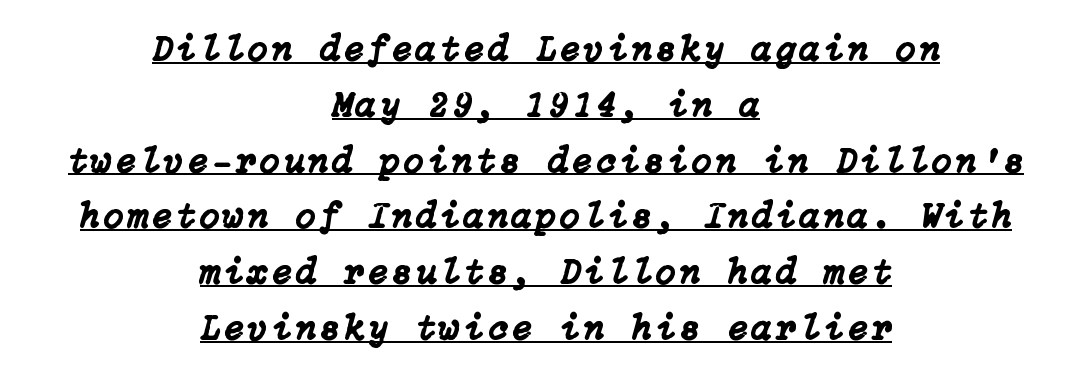
A continuous stroke trails under the words, as in a hyperlink. Italic? Definitely — the glyphs are oblique. Typeset on center — no edge is straight. Students, observe: this is what conventionally led text looks like.
